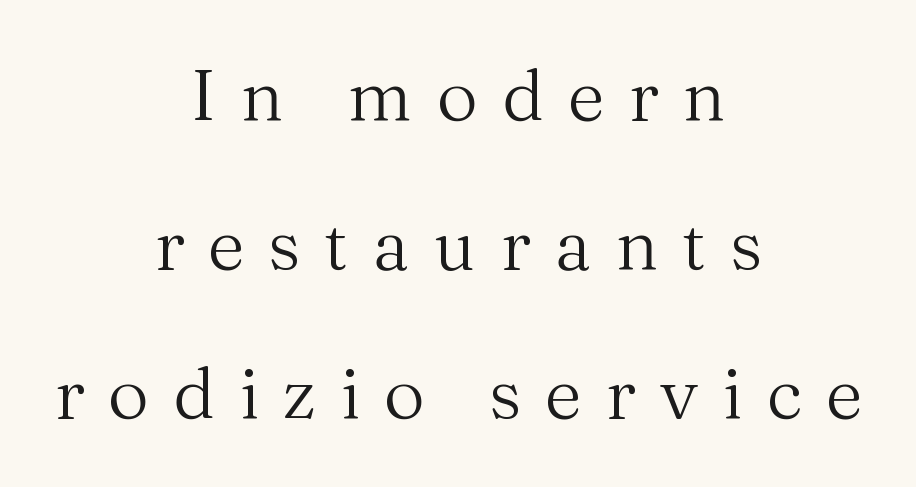
The letterforms sit at book weight or below. Short and long lines alike share a common midpoint. This rendering features lettering with no underline. Does the lettering tilt? It doesn't — this is upright. The text was rendered using a seriffed face with decorative stroke endings.
